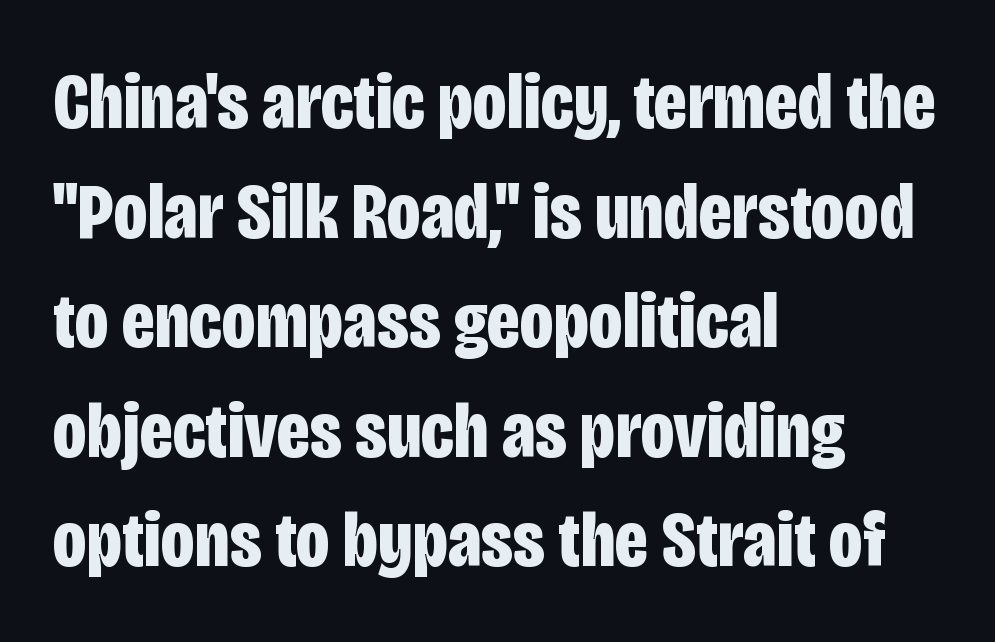
{"serif": "no", "italic": "no", "bold": "yes", "weight": "bold", "width": "condensed", "stroke_contrast": "low", "x_height": "large", "monospaced": "no", "underline": "no", "align": "left", "line_spacing": "normal", "line_spacing_ratio": 1.37, "letter_spacing": "normal", "letter_spacing_em": 0.0, "glyph_px": 80}
